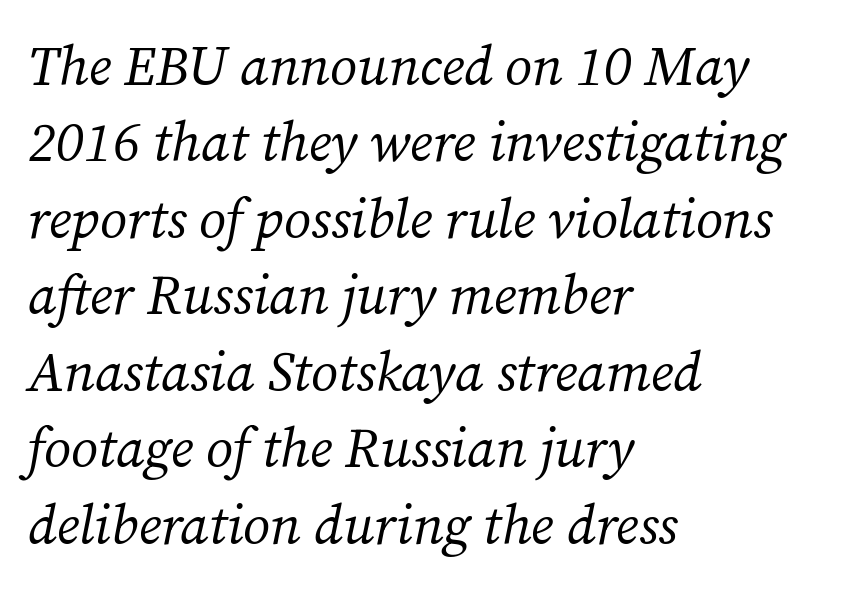
{"serif": "yes", "italic": "yes", "lean": "right", "slant_degrees": 12, "bold": "no", "weight": "regular", "width": "normal", "stroke_contrast": "medium", "x_height": "medium", "monospaced": "no", "underline": "no", "align": "left", "line_spacing": "normal", "line_spacing_ratio": 1.39, "letter_spacing": "normal", "letter_spacing_em": 0.0, "glyph_px": 55}
